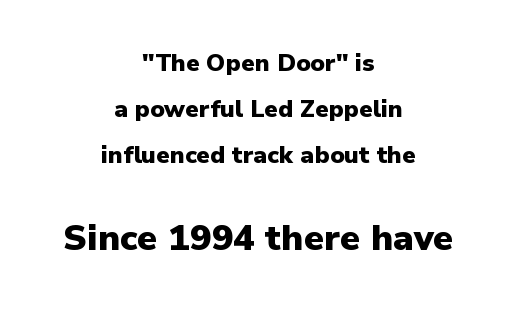
Q: Is the text bold? A: Yes.
Q: Is the text italic (slanted)? A: No, it is upright.
Q: Is the typeface a serif or a sans-serif typeface? A: Sans-serif.
Q: Is the text underlined? A: No.
Q: How is the paragraph aligned? A: Centered.
Q: Is the spacing between letters normal or unusually wide? A: Normal.
Q: Is the spacing between lines tight, normal or loose? A: Loose.
Q: Which block of text is set in a larger size, the first (top) or the second (bottom)? A: The second (bottom) one.
Q: Width (condensed, normal, or wide)? A: Normal.
Q: Stroke contrast? A: Low.
Q: x-height? A: Medium.
Q: Monospaced? A: No.
